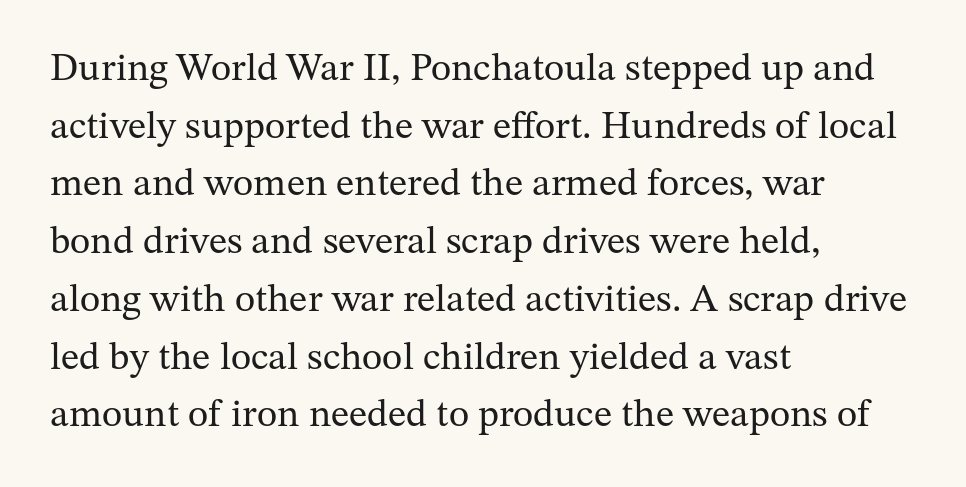
Q: Is the text bold? A: No.
Q: Is the text italic (slanted)? A: No, it is upright.
Q: Is the typeface a serif or a sans-serif typeface? A: Serif.
Q: Is the text underlined? A: No.
Q: How is the paragraph aligned? A: Left-aligned.
Q: Is the spacing between letters normal or unusually wide? A: Normal.
Q: Is the spacing between lines tight, normal or loose? A: Normal.
Q: Width (condensed, normal, or wide)? A: Normal.
Q: Stroke contrast? A: Medium.
Q: x-height? A: Medium.
Q: Monospaced? A: No.
